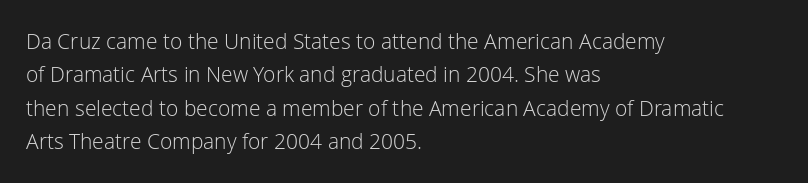
Q: Is the text bold? A: No.
Q: Is the text italic (slanted)? A: No, it is upright.
Q: Is the text underlined? A: No.
Q: How is the paragraph aligned? A: Left-aligned.
Q: Is the spacing between letters normal or unusually wide? A: Normal.
Q: Is the spacing between lines tight, normal or loose? A: Normal.
